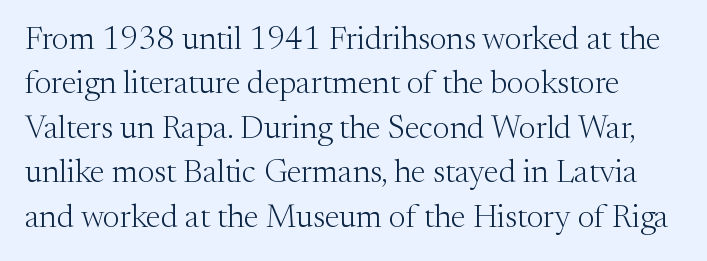
The image shows 32 px light serif type, upright; set normal line spacing (1.39x), normal letter spacing, not underlined; medium stroke contrast and a medium x-height.
